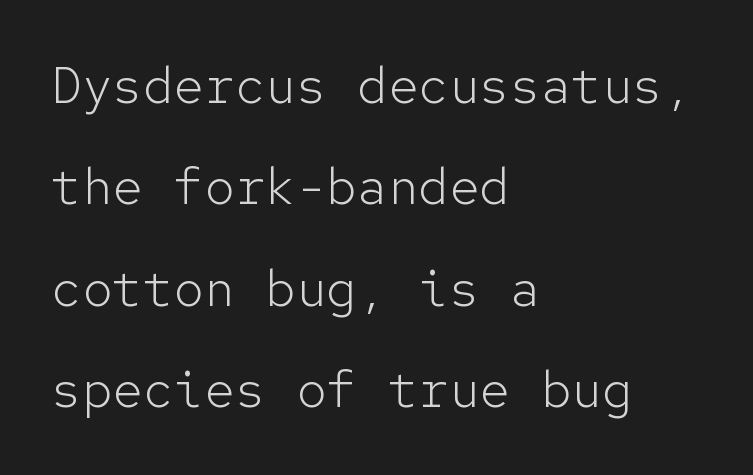
Q: Is the text bold? A: No.
Q: Is the text italic (slanted)? A: No, it is upright.
Q: Is the typeface a serif or a sans-serif typeface? A: Sans-serif.
Q: Is the text underlined? A: No.
Q: How is the paragraph aligned? A: Left-aligned.
Q: Is the spacing between letters normal or unusually wide? A: Normal.
Q: Is the spacing between lines tight, normal or loose? A: Loose.
Q: Width (condensed, normal, or wide)? A: Normal.
Q: Stroke contrast? A: Low.
Q: x-height? A: Medium.
Q: Monospaced? A: Yes.
